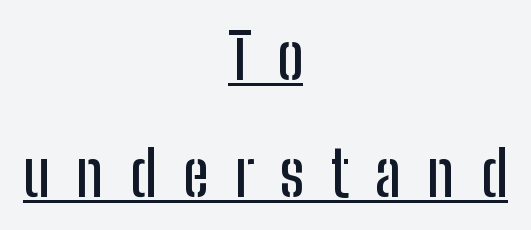
The text block is weighted toward neither margin, spreading evenly from the middle. Decoration check: the copy is underlined. To sum up the face: it is a sans, with no serifs. Words appear elongated and porous because spacing is wide.
